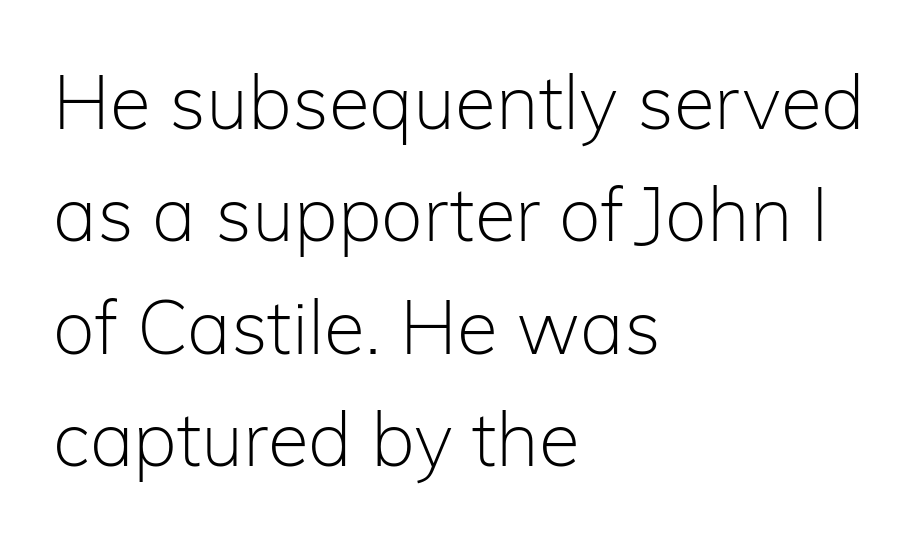
The image shows 75 px light sans-serif type, upright; set left-aligned, normal line spacing (1.5x), normal letter spacing, not underlined; low stroke contrast and a medium x-height.
